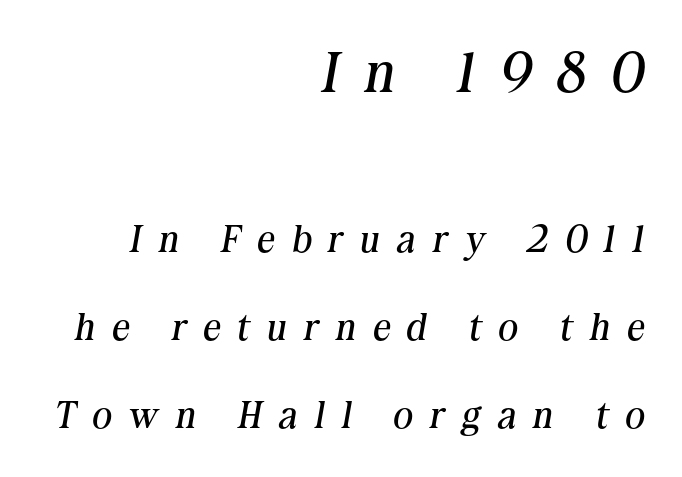
Q: Is the text bold? A: No.
Q: Is the text italic (slanted)? A: Yes, it leans right by about 10 degrees.
Q: Is the typeface a serif or a sans-serif typeface? A: Serif.
Q: Is the text underlined? A: No.
Q: How is the paragraph aligned? A: Right-aligned.
Q: Is the spacing between letters normal or unusually wide? A: Unusually wide.
Q: Is the spacing between lines tight, normal or loose? A: Loose.
Q: Which block of text is set in a larger size, the first (top) or the second (bottom)? A: The first (top) one.
Q: Width (condensed, normal, or wide)? A: Normal.
Q: Stroke contrast? A: Medium.
Q: x-height? A: Medium.
Q: Monospaced? A: No.
